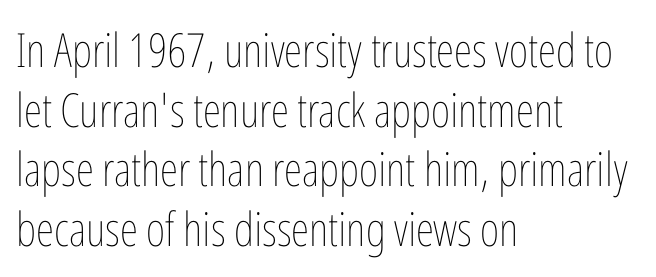
Q: Is the text bold? A: No.
Q: Is the text italic (slanted)? A: No, it is upright.
Q: Is the text underlined? A: No.
Q: How is the paragraph aligned? A: Left-aligned.
Q: Is the spacing between letters normal or unusually wide? A: Normal.
Q: Is the spacing between lines tight, normal or loose? A: Normal.
Q: Width (condensed, normal, or wide)? A: Condensed.
Q: Stroke contrast? A: Low.
Q: x-height? A: Medium.
Q: Monospaced? A: No.
